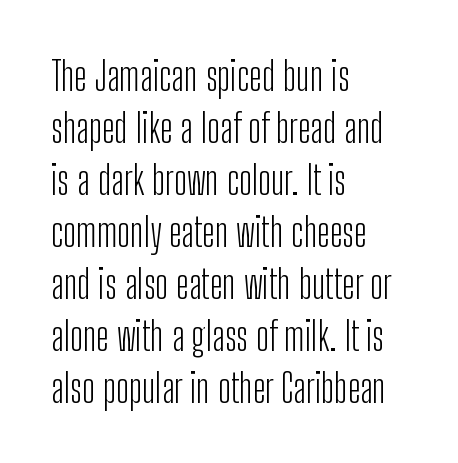
The image shows 40 px light, condensed sans-serif type, upright; set left-aligned, normal line spacing (1.3x), normal letter spacing, not underlined; low stroke contrast and a medium x-height.
